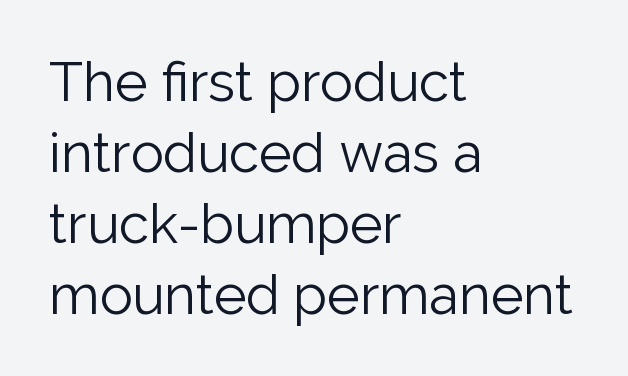
The image shows 55 px light sans-serif type, upright; set left-aligned, normal line spacing (1.29x), normal letter spacing, not underlined; low stroke contrast and a medium x-height.
